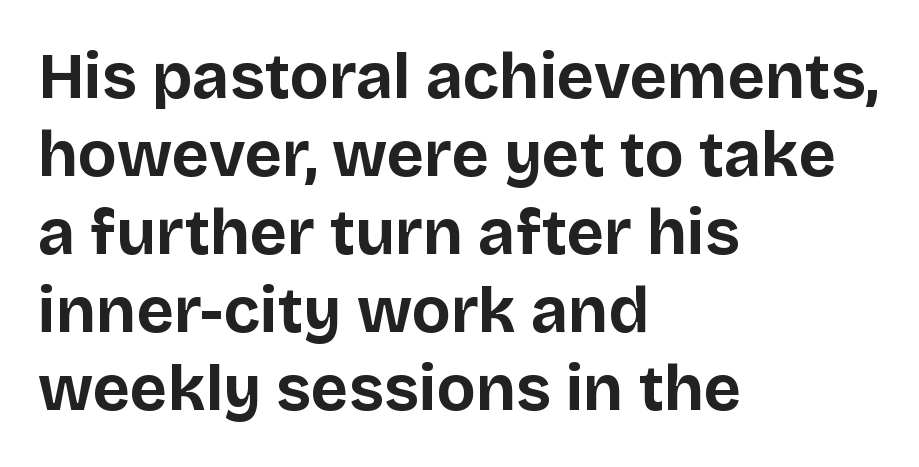
The image shows 64 px bold sans-serif type, upright; set left-aligned, line spacing 1.22x, normal letter spacing, not underlined; low stroke contrast and a large x-height.
